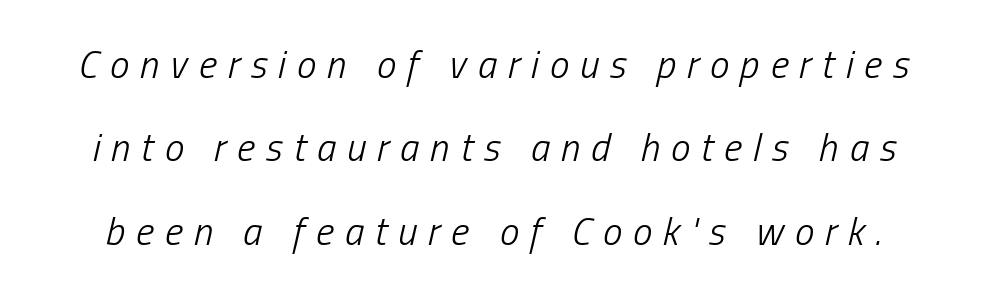
{"italic": "yes", "lean": "right", "slant_degrees": 13, "bold": "no", "weight": "light", "width": "condensed", "stroke_contrast": "low", "x_height": "medium", "monospaced": "no", "underline": "no", "line_spacing": "loose", "line_spacing_ratio": 2.14, "letter_spacing": "wide", "letter_spacing_em": 0.28, "glyph_px": 39}
